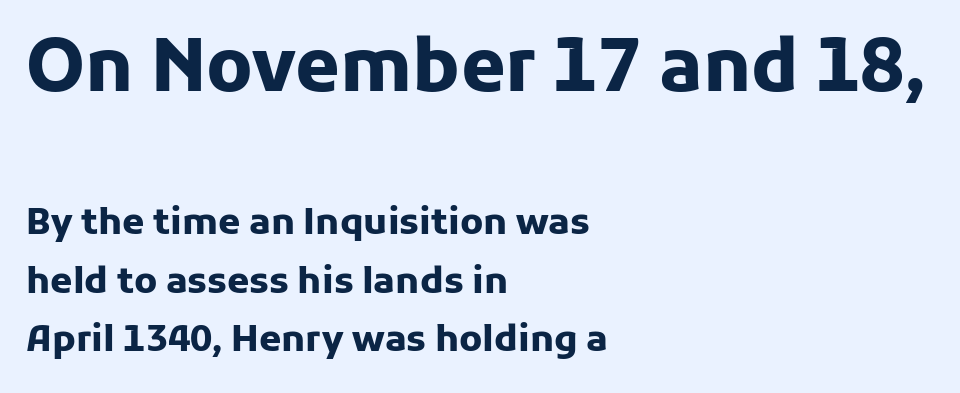
{"serif": "no", "italic": "no", "bold": "yes", "weight": "heavy", "width": "normal", "stroke_contrast": "low", "x_height": "medium", "monospaced": "no", "underline": "no", "align": "left", "line_spacing": "normal", "line_spacing_ratio": 1.63, "letter_spacing": "normal", "letter_spacing_em": 0.0, "larger_block": "first", "size_ratio": 2.0, "glyph_px": 72}
